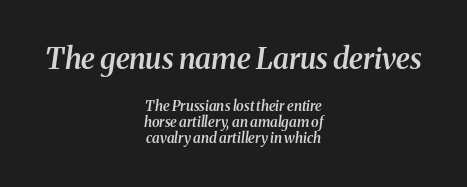
Q: Is the text bold? A: Semi-bold.
Q: Is the text italic (slanted)? A: Yes, it leans right by about 8 degrees.
Q: Is the typeface a serif or a sans-serif typeface? A: Serif.
Q: Is the text underlined? A: No.
Q: How is the paragraph aligned? A: Centered.
Q: Is the spacing between letters normal or unusually wide? A: Normal.
Q: Is the spacing between lines tight, normal or loose? A: Tight.
Q: Which block of text is set in a larger size, the first (top) or the second (bottom)? A: The first (top) one.
Q: Width (condensed, normal, or wide)? A: Normal.
Q: Stroke contrast? A: Medium.
Q: x-height? A: Medium.
Q: Monospaced? A: No.
